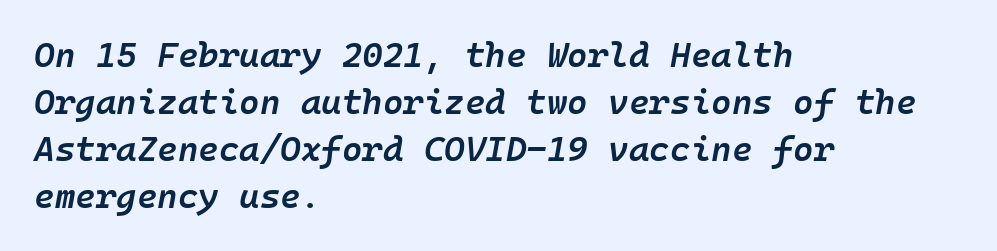
The image shows 35 px semibold type, italic (leaning right); set left-aligned, normal line spacing (1.34x), normal letter spacing, not underlined; low stroke contrast and a medium x-height.
